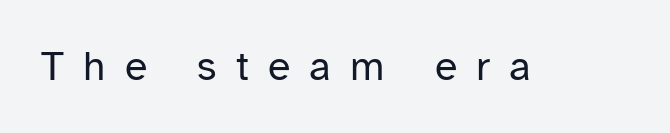
The image shows 41 px regular-weight sans-serif type, upright; set unusually wide letter spacing (+0.47 em), not underlined; low stroke contrast and a medium x-height.
